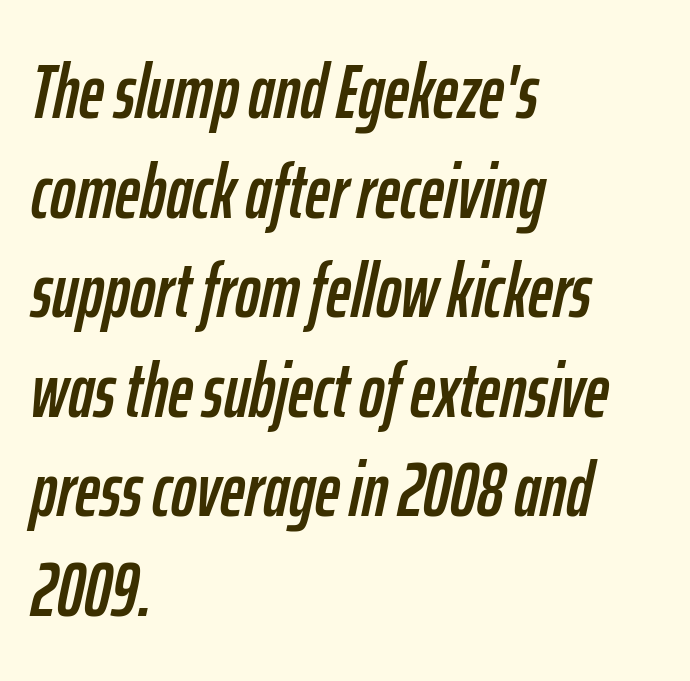
These lines keep a tight, regular rhythm from letter to letter. Only glyphs here, with clear space below each row. Looks like regular typesetting: each glyph gets only the width it needs. The setting favours the left margin, as ordinary paragraphs usually do. Slant detected: the letters are inclined.
